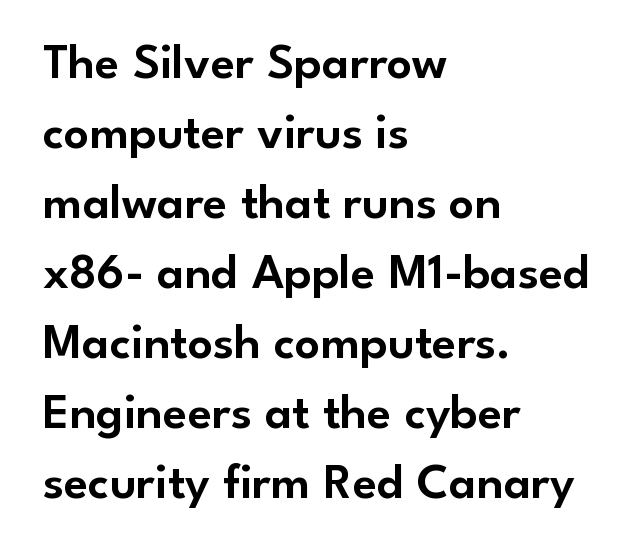
This is roman type, the default non-slanted kind. Notice how descenders clear the ascenders below comfortably — that's standard leading. Here the designer chose a conventional face with non-uniform glyph widths. Just letters on the line, the space beneath them empty. This is sans-serif lettering, the kind often seen on screens and signage. The rendering anchors every line to the left-hand side.
